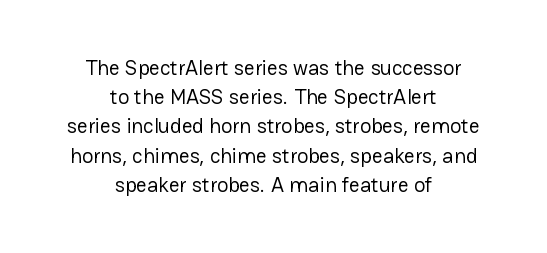
Q: Is the text bold? A: No.
Q: Is the text italic (slanted)? A: No, it is upright.
Q: Is the text underlined? A: No.
Q: How is the paragraph aligned? A: Centered.
Q: Is the spacing between letters normal or unusually wide? A: Normal.
Q: Is the spacing between lines tight, normal or loose? A: Normal.
